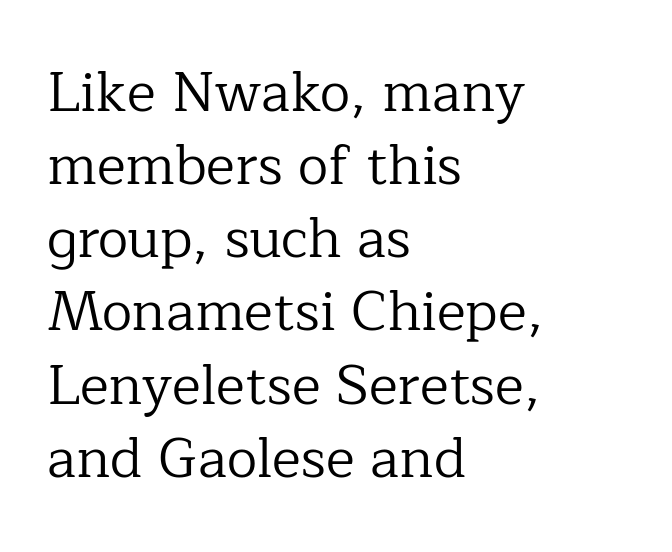
Q: Is the text bold? A: No.
Q: Is the text italic (slanted)? A: No, it is upright.
Q: Is the typeface a serif or a sans-serif typeface? A: Serif.
Q: Is the text underlined? A: No.
Q: How is the paragraph aligned? A: Left-aligned.
Q: Is the spacing between letters normal or unusually wide? A: Normal.
Q: Is the spacing between lines tight, normal or loose? A: Normal.
Q: Width (condensed, normal, or wide)? A: Normal.
Q: Stroke contrast? A: Low.
Q: x-height? A: Medium.
Q: Monospaced? A: No.
